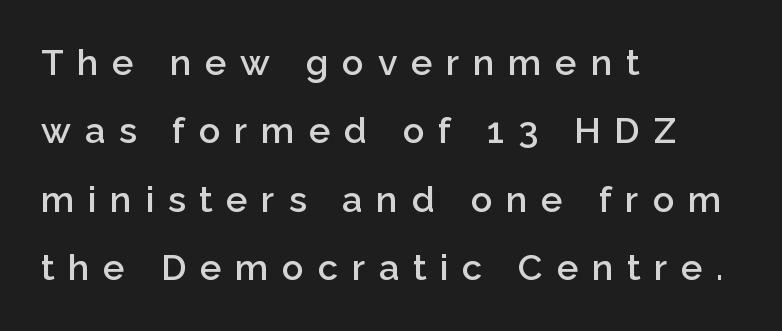
The image shows 36 px semibold sans-serif type, upright; set left-aligned, loose line spacing (1.9x), unusually wide letter spacing (+0.38 em), not underlined; low stroke contrast and a medium x-height.
